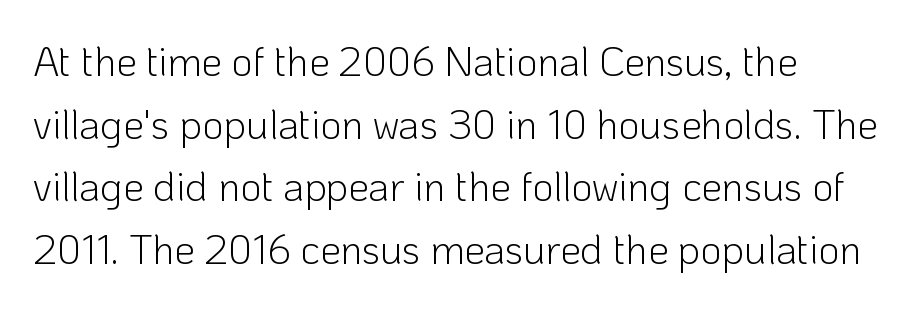
Compared with a centered layout, this one pins lines to the left instead. A sans-serif font was chosen for this passage. Decoration check: the copy has no underline. Looks like regular typesetting: each glyph gets only the width it needs.
